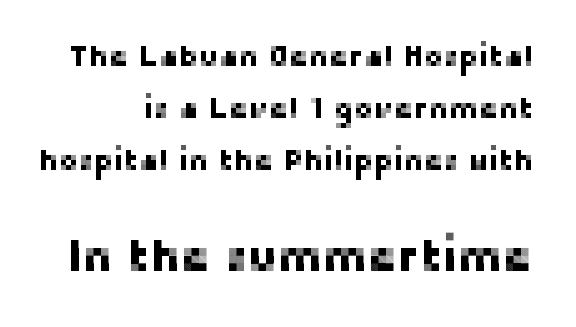
Q: Is the text italic (slanted)? A: No, it is upright.
Q: Is the typeface a serif or a sans-serif typeface? A: Sans-serif.
Q: Is the text underlined? A: No.
Q: Is the spacing between letters normal or unusually wide? A: Normal.
Q: Which block of text is set in a larger size, the first (top) or the second (bottom)? A: The second (bottom) one.
Q: Width (condensed, normal, or wide)? A: Normal.
Q: Stroke contrast? A: Low.
Q: x-height? A: Medium.
Q: Monospaced? A: No.
